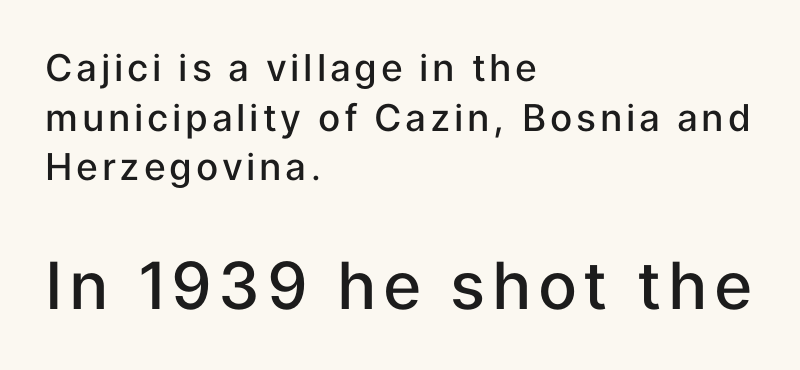
The image shows 65 px semibold sans-serif type, upright; set left-aligned, normal line spacing (1.34x), not underlined; the second (bottom) block is 1.76x larger; low stroke contrast and a medium x-height.
